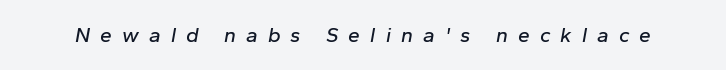
{"italic": "yes", "lean": "right", "slant_degrees": 10, "underline": "no", "letter_spacing": "wide", "letter_spacing_em": 0.48, "glyph_px": 21}
